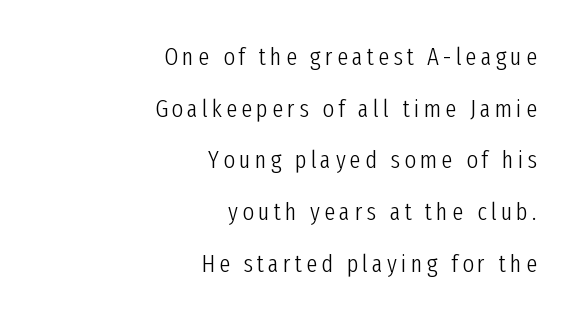
Vertical spacing — loose. Is this a heavy cut? Hardly; it is regular or lighter. Every row of glyphs terminates at an identical x-position on the right. The zone under the glyphs is completely vacant.
